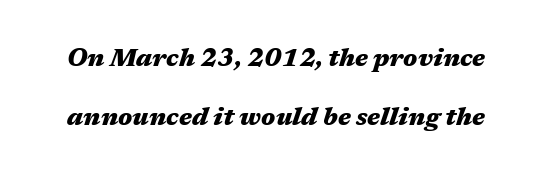
The image shows 25 px bold type, italic (leaning right); set loose line spacing (2.36x), normal letter spacing, not underlined.
